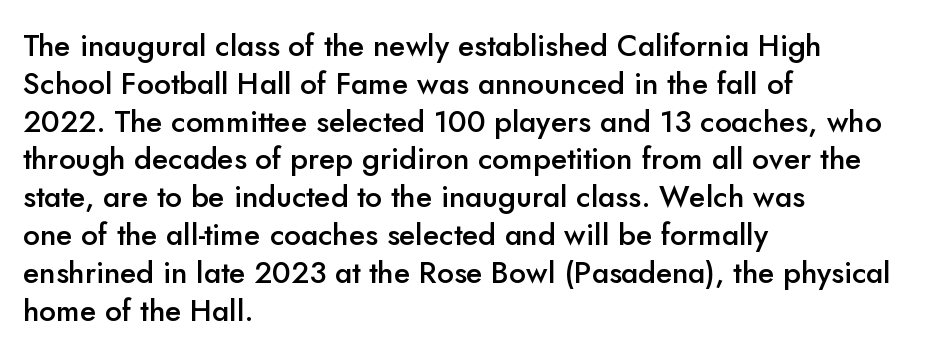
{"serif": "no", "italic": "no", "bold": "semi", "weight": "semibold", "width": "normal", "stroke_contrast": "low", "x_height": "small", "monospaced": "no", "underline": "no", "align": "left", "line_spacing": "normal", "line_spacing_ratio": 1.26, "letter_spacing": "normal", "letter_spacing_em": 0.0, "glyph_px": 30}
